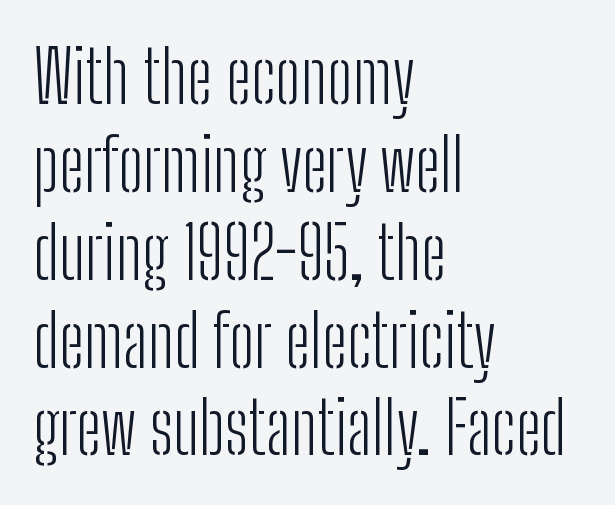
Notice how the passage keeps a crisp vertical edge on the left only. Heft: none added — not bold. Glance below the letters and you will spot only blank space. The passage shown is typeset with a sans-serif family. What stands out about the letter spacing? Nothing — it is the standard amount. Rendered with straight, roman letterforms.
